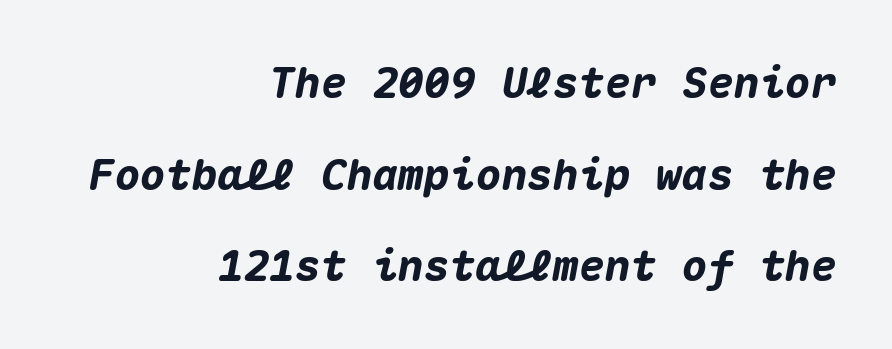
The image shows 43 px heavy type, italic (leaning right), monospaced; set right-aligned, loose line spacing (2.13x), normal letter spacing, not underlined; medium stroke contrast and a medium x-height.
